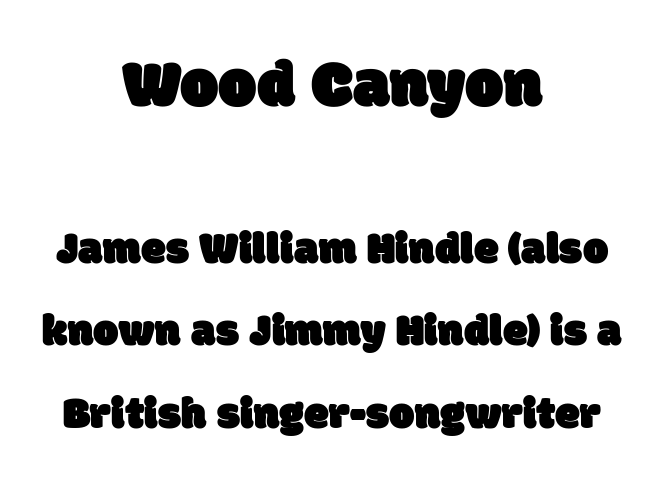
Inter-character spacing is left at the font's built-in metrics. If you squint, the top block still reads clearly — it's the larger of the two. Nothing sits at the stroke ends, so this counts as sans-serif. The passage shown is not underscored anywhere. You could not count columns in this text — the font is proportionally spaced. Casual observation: everything's sitting right in the middle.
